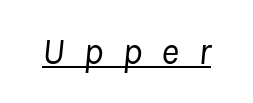
{"italic": "yes", "lean": "right", "slant_degrees": 8, "bold": "no", "weight": "regular", "width": "normal", "stroke_contrast": "low", "x_height": "medium", "monospaced": "no", "underline": "yes", "letter_spacing": "wide", "letter_spacing_em": 0.49, "glyph_px": 38}
